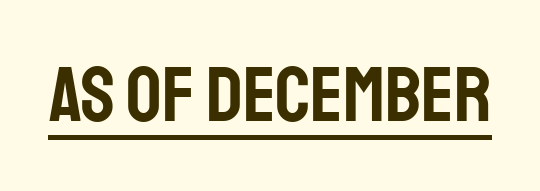
The image shows 78 px condensed sans-serif type, upright; set normal letter spacing, underlined; low stroke contrast and a large x-height.
